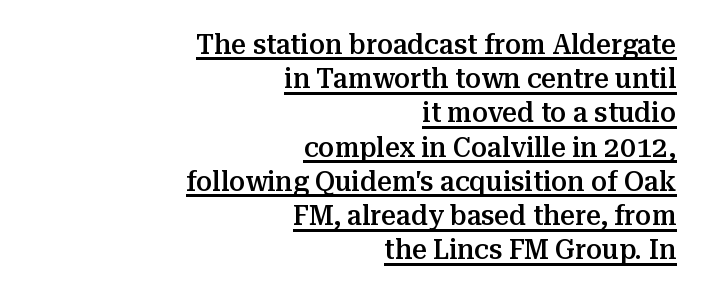
{"serif": "yes", "italic": "no", "bold": "semi", "weight": "semibold", "width": "normal", "stroke_contrast": "medium", "x_height": "medium", "monospaced": "no", "underline": "yes", "align": "right", "line_spacing_ratio": 1.18, "letter_spacing": "normal", "letter_spacing_em": 0.0, "glyph_px": 29}
